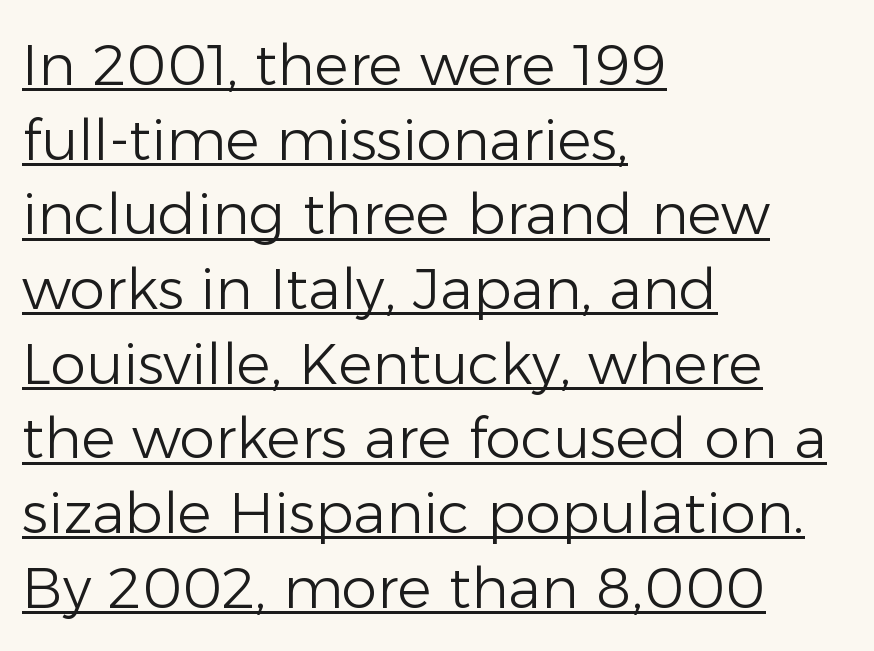
Words appear dense and cohesive because spacing is normal. Stem width sits at or under what a default text font uses. The letters advance in unequal steps, a hallmark of proportional type. Decoration check: the copy is underlined.
